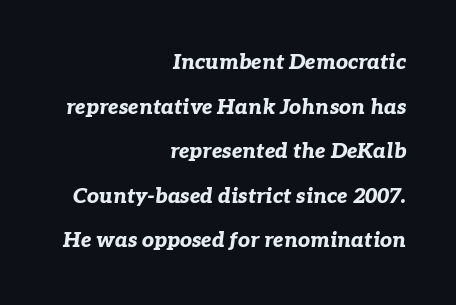
Q: Is the text bold? A: Yes.
Q: Is the text italic (slanted)? A: Yes, it leans right by about 7 degrees.
Q: Is the text underlined? A: No.
Q: How is the paragraph aligned? A: Right-aligned.
Q: Is the spacing between letters normal or unusually wide? A: Normal.
Q: Is the spacing between lines tight, normal or loose? A: Loose.
